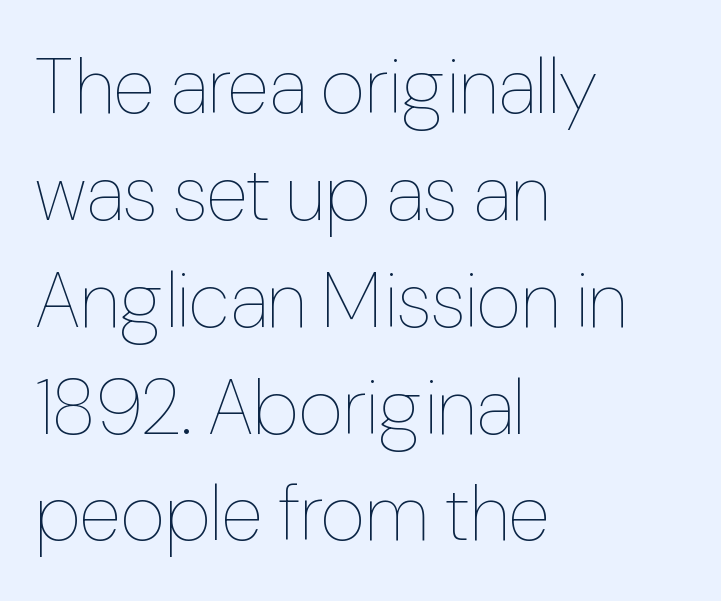
Q: Is the text bold? A: No.
Q: Is the text italic (slanted)? A: No, it is upright.
Q: Is the text underlined? A: No.
Q: How is the paragraph aligned? A: Left-aligned.
Q: Is the spacing between letters normal or unusually wide? A: Normal.
Q: Is the spacing between lines tight, normal or loose? A: Normal.
Q: Width (condensed, normal, or wide)? A: Condensed.
Q: Stroke contrast? A: Low.
Q: x-height? A: Medium.
Q: Monospaced? A: No.
